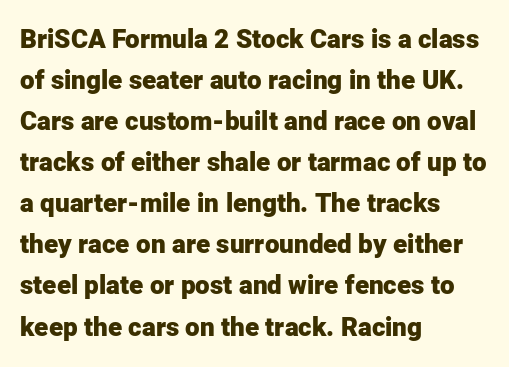
{"italic": "no", "bold": "yes", "underline": "no", "align": "left", "line_spacing": "normal", "line_spacing_ratio": 1.58, "letter_spacing": "normal", "letter_spacing_em": 0.0, "glyph_px": 26}
